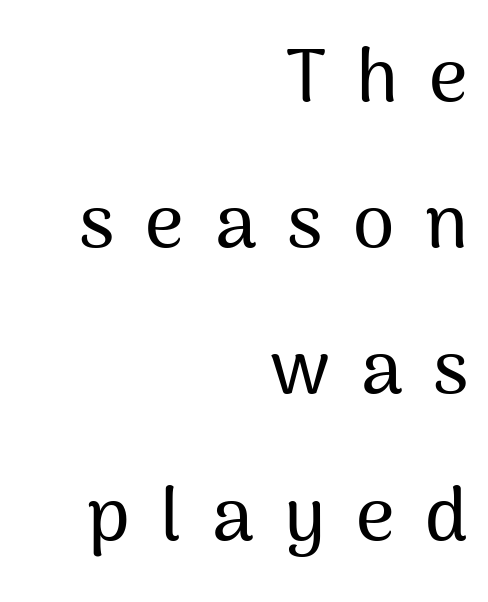
The glyphs are unaccompanied by any horizontal stroke below them. A typesetter would call this proportional, since set widths differ per character. Right-aligned paragraph, ragged on the left. Characters remain perfectly vertical along every line.
